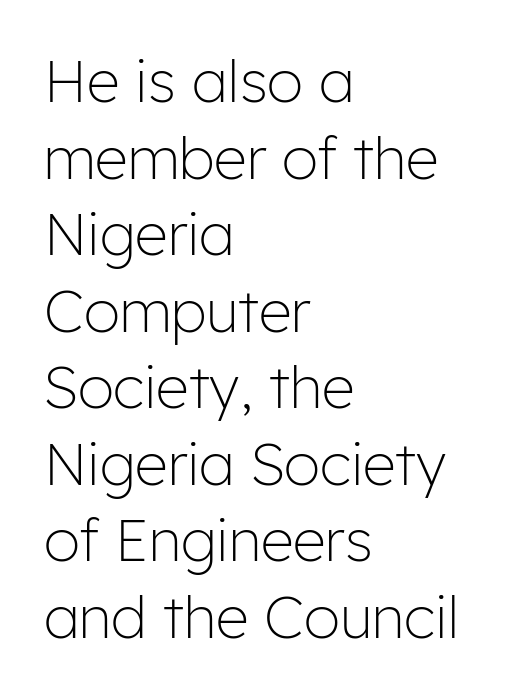
The image shows 58 px light sans-serif type, upright; set left-aligned, normal line spacing (1.32x), normal letter spacing, not underlined; low stroke contrast and a medium x-height.
